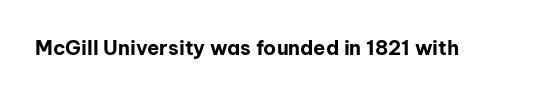
Q: Is the text bold? A: Yes.
Q: Is the text italic (slanted)? A: No, it is upright.
Q: Is the text underlined? A: No.
Q: Is the spacing between letters normal or unusually wide? A: Normal.
